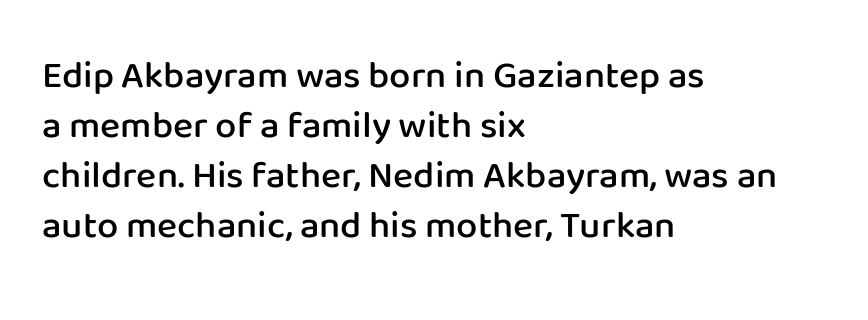
The image shows 38 px semibold sans-serif type, upright; set left-aligned, normal line spacing (1.32x), normal letter spacing, not underlined; low stroke contrast and a medium x-height.
